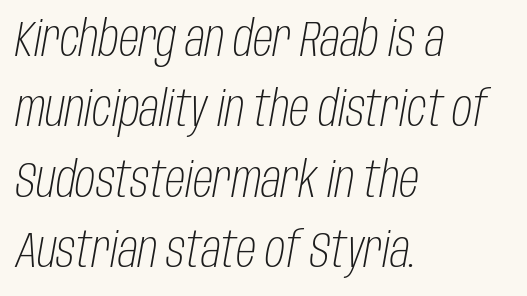
The image shows 50 px light, condensed type, italic (leaning right); set left-aligned, normal line spacing (1.41x), normal letter spacing, not underlined; low stroke contrast and a large x-height.
